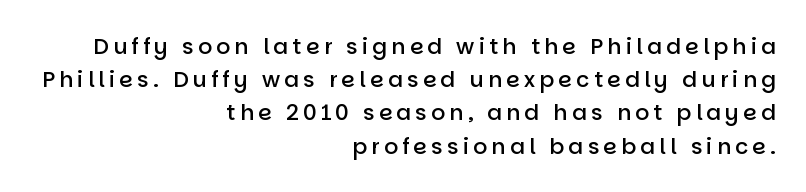
The image shows 22 px text type, upright; set right-aligned, normal line spacing (1.51x), not underlined.
